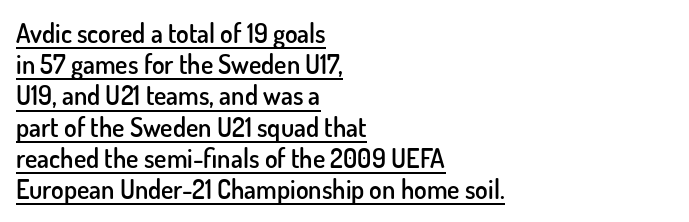
Vertical strokes here are truly vertical. Caption: semibold face, moderately heavy strokes. Left-aligned paragraph, ragged on the right. A typesetter would call this zero additional tracking.
